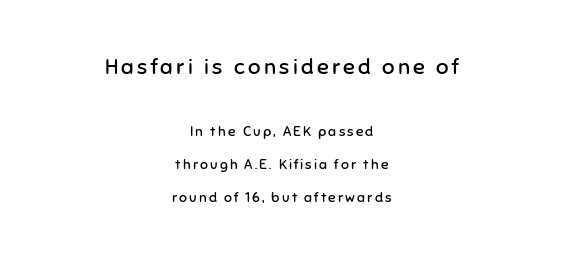
The typesetting does not lean heavy: it is not bold. This sample uses an upright cut, with every glyph sitting square on the baseline. Character size in the leading block exceeds that of the trailing block. The space directly below the letters is spotless. Each new line begins a long way beneath the previous one.
